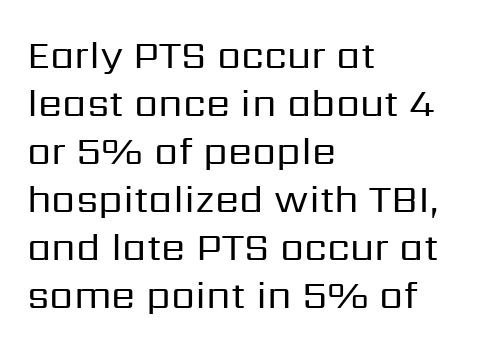
The image shows 39 px regular-weight sans-serif type, upright; set left-aligned, line spacing 1.23x, normal letter spacing, not underlined; low stroke contrast and a medium x-height.
